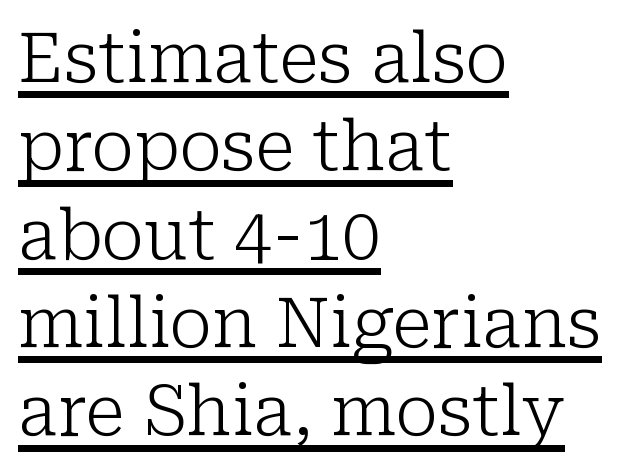
This sample keeps an unexceptional amount of space between lines. The letters advance in unequal steps, a hallmark of proportional type. A classic flush-left, rag-right setting is used for this passage. Spacing between characters is what you'd get straight out of the box.
